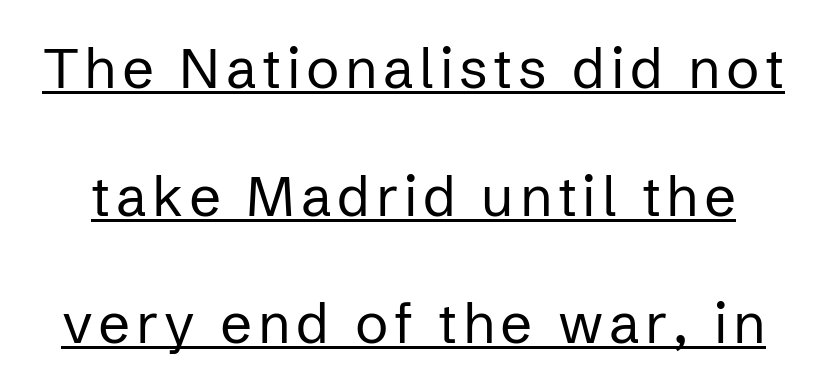
Q: Is the text bold? A: No.
Q: Is the text italic (slanted)? A: No, it is upright.
Q: Is the typeface a serif or a sans-serif typeface? A: Sans-serif.
Q: Is the text underlined? A: Yes.
Q: Is the spacing between lines tight, normal or loose? A: Loose.
Q: Width (condensed, normal, or wide)? A: Normal.
Q: Stroke contrast? A: Low.
Q: x-height? A: Medium.
Q: Monospaced? A: No.
